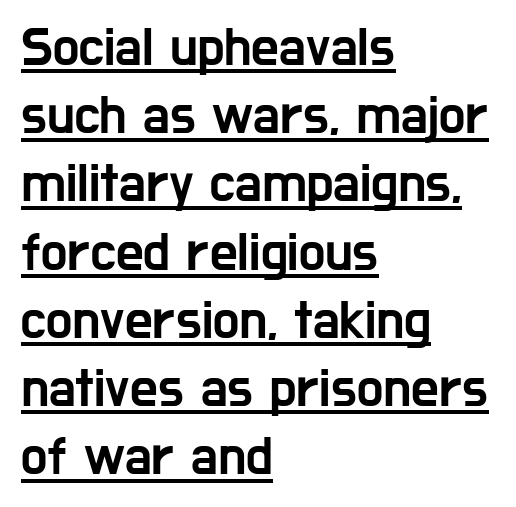
Q: Is the text italic (slanted)? A: No, it is upright.
Q: Is the typeface a serif or a sans-serif typeface? A: Sans-serif.
Q: Is the text underlined? A: Yes.
Q: How is the paragraph aligned? A: Left-aligned.
Q: Is the spacing between letters normal or unusually wide? A: Normal.
Q: Width (condensed, normal, or wide)? A: Condensed.
Q: Stroke contrast? A: Low.
Q: x-height? A: Medium.
Q: Monospaced? A: No.
